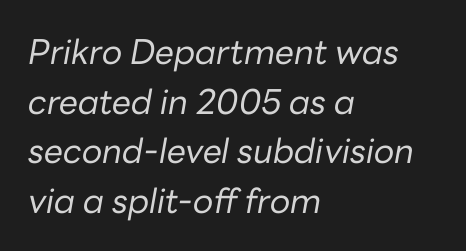
Q: Is the text bold? A: No.
Q: Is the text italic (slanted)? A: Yes, it leans right by about 10 degrees.
Q: Is the text underlined? A: No.
Q: How is the paragraph aligned? A: Left-aligned.
Q: Is the spacing between letters normal or unusually wide? A: Normal.
Q: Is the spacing between lines tight, normal or loose? A: Normal.
Q: Width (condensed, normal, or wide)? A: Normal.
Q: Stroke contrast? A: Low.
Q: x-height? A: Medium.
Q: Monospaced? A: No.
